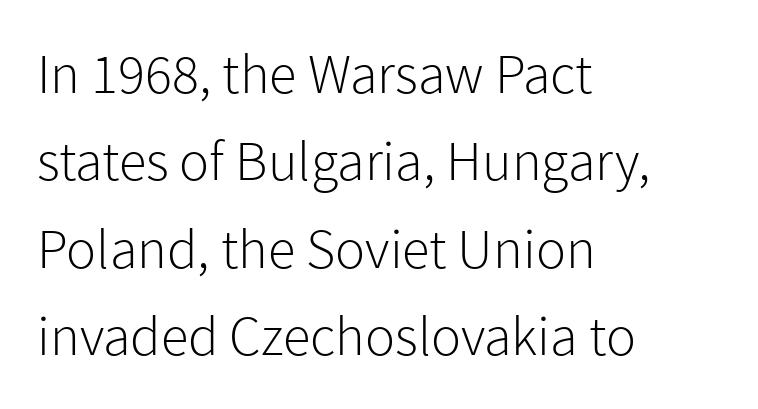
Q: Is the text bold? A: No.
Q: Is the text italic (slanted)? A: No, it is upright.
Q: Is the typeface a serif or a sans-serif typeface? A: Sans-serif.
Q: Is the text underlined? A: No.
Q: How is the paragraph aligned? A: Left-aligned.
Q: Is the spacing between letters normal or unusually wide? A: Normal.
Q: Is the spacing between lines tight, normal or loose? A: Normal.
Q: Width (condensed, normal, or wide)? A: Normal.
Q: Stroke contrast? A: Low.
Q: x-height? A: Medium.
Q: Monospaced? A: No.
